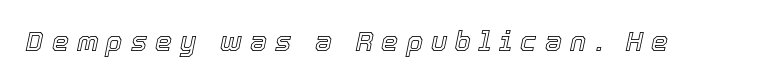
Q: Is the text italic (slanted)? A: Yes, it leans right by about 12 degrees.
Q: Is the text underlined? A: No.
Q: Is the spacing between letters normal or unusually wide? A: Unusually wide.
